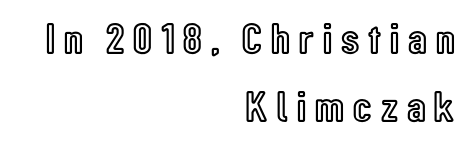
Q: Is the text italic (slanted)? A: No, it is upright.
Q: Is the text underlined? A: No.
Q: How is the paragraph aligned? A: Right-aligned.
Q: Is the spacing between letters normal or unusually wide? A: Unusually wide.
Q: Is the spacing between lines tight, normal or loose? A: Normal.
Q: Width (condensed, normal, or wide)? A: Condensed.
Q: x-height? A: Medium.
Q: Monospaced? A: No.
